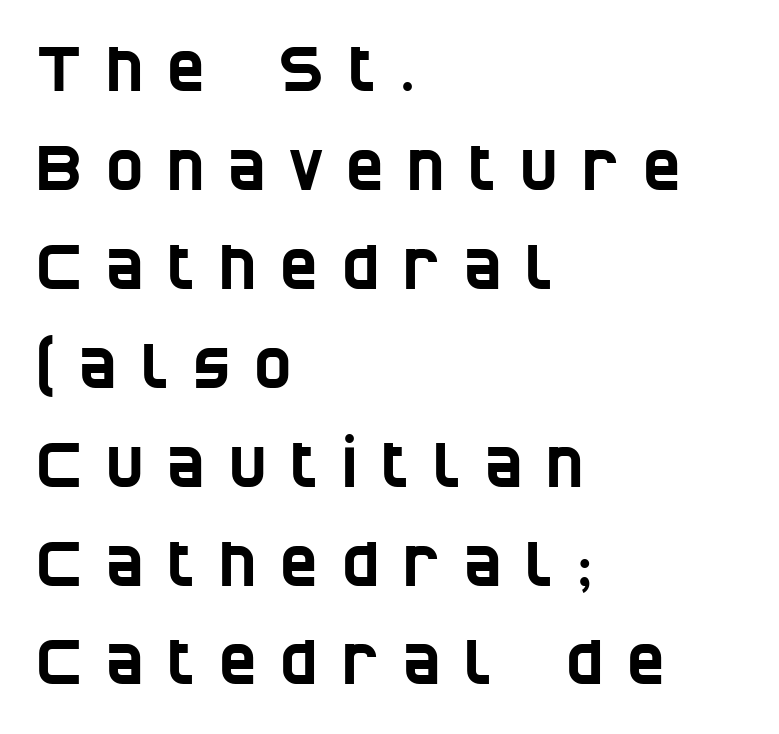
The image shows 63 px condensed sans-serif type; set left-aligned, normal line spacing (1.57x), unusually wide letter spacing (+0.38 em), not underlined; low stroke contrast and a large x-height.
